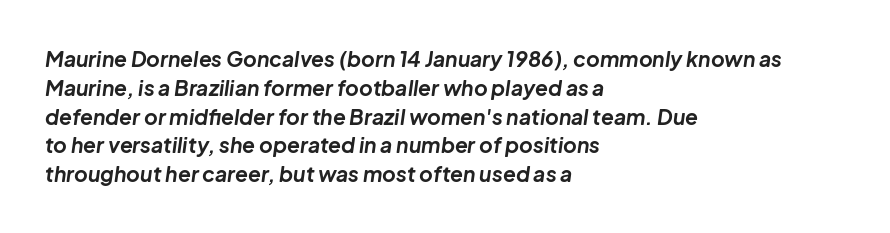
{"italic": "yes", "lean": "right", "slant_degrees": 8, "bold": "yes", "underline": "no", "align": "left", "line_spacing": "normal", "line_spacing_ratio": 1.37, "letter_spacing": "normal", "letter_spacing_em": 0.0, "glyph_px": 21}
